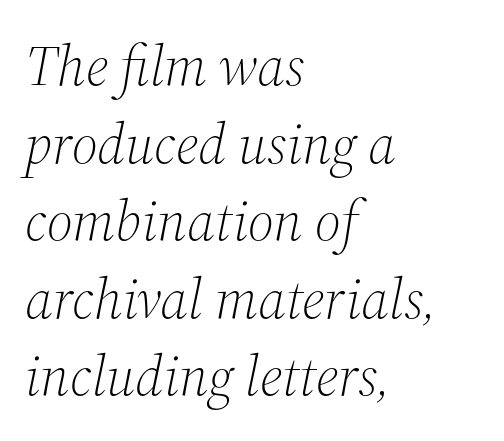
The image shows 57 px light serif type, italic (leaning right); set left-aligned, normal line spacing (1.36x), normal letter spacing, not underlined; medium stroke contrast and a medium x-height.
